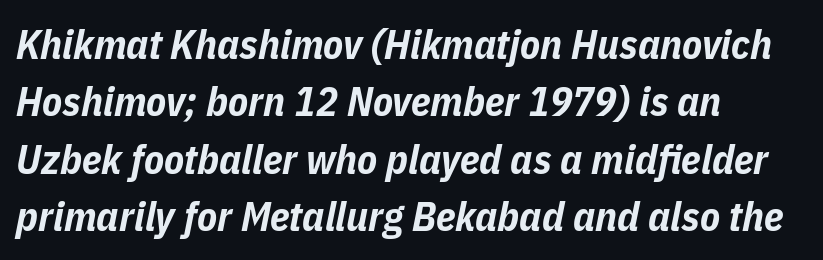
The image shows 41 px bold, condensed type, italic (leaning right); set left-aligned, normal line spacing (1.4x), normal letter spacing, not underlined; low stroke contrast and a medium x-height.
